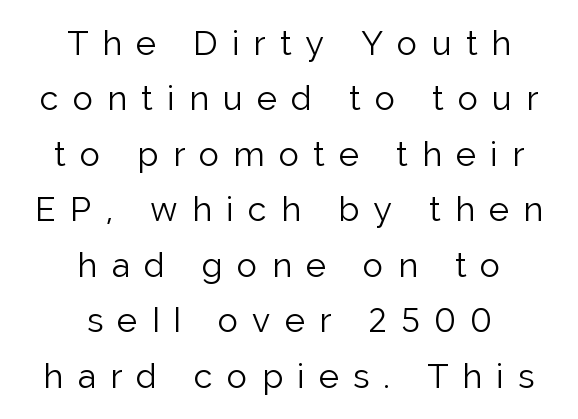
Q: Is the text bold? A: No.
Q: Is the text italic (slanted)? A: No, it is upright.
Q: Is the typeface a serif or a sans-serif typeface? A: Sans-serif.
Q: Is the text underlined? A: No.
Q: How is the paragraph aligned? A: Centered.
Q: Is the spacing between letters normal or unusually wide? A: Unusually wide.
Q: Is the spacing between lines tight, normal or loose? A: Normal.
Q: Width (condensed, normal, or wide)? A: Normal.
Q: Stroke contrast? A: Low.
Q: x-height? A: Medium.
Q: Monospaced? A: No.
